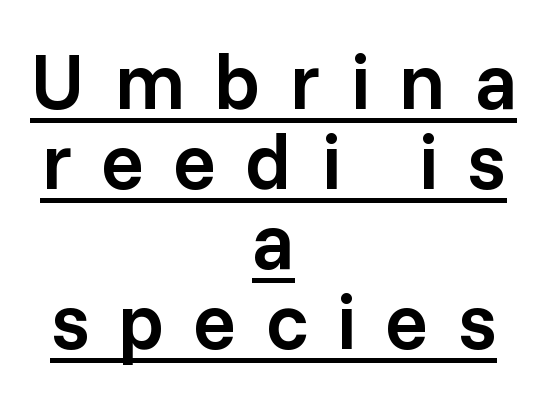
Q: Is the text bold? A: Semi-bold.
Q: Is the text italic (slanted)? A: No, it is upright.
Q: Is the typeface a serif or a sans-serif typeface? A: Sans-serif.
Q: Is the text underlined? A: Yes.
Q: How is the paragraph aligned? A: Centered.
Q: Is the spacing between letters normal or unusually wide? A: Unusually wide.
Q: Is the spacing between lines tight, normal or loose? A: Tight.
Q: Width (condensed, normal, or wide)? A: Normal.
Q: Stroke contrast? A: Low.
Q: x-height? A: Medium.
Q: Monospaced? A: No.
